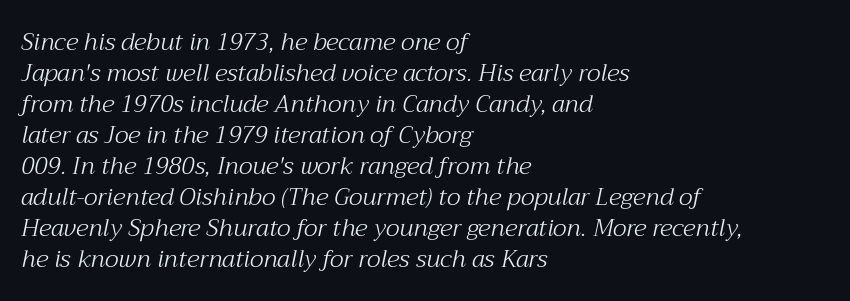
The image shows 24 px text type, italic (leaning right); set left-aligned, normal line spacing (1.29x), normal letter spacing, not underlined.
